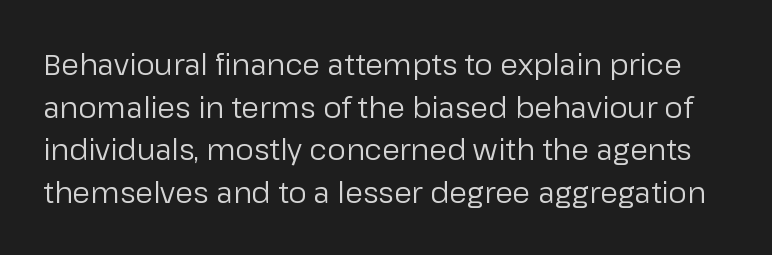
Q: Is the text bold? A: No.
Q: Is the text italic (slanted)? A: No, it is upright.
Q: Is the typeface a serif or a sans-serif typeface? A: Sans-serif.
Q: Is the text underlined? A: No.
Q: Is the spacing between letters normal or unusually wide? A: Normal.
Q: Is the spacing between lines tight, normal or loose? A: Normal.
Q: Width (condensed, normal, or wide)? A: Normal.
Q: Stroke contrast? A: Low.
Q: x-height? A: Medium.
Q: Monospaced? A: No.
